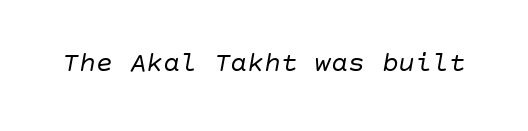
Honestly, there is no underline to notice here at all. If you drew a line through each stem, it would be angled. Think standard paragraph weight, or any step lighter than that. Compared with typical body copy, the letter spacing here is the same.
